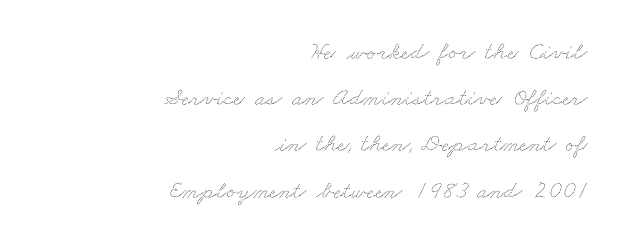
The image shows 25 px text type; set right-aligned, line spacing 1.85x, normal letter spacing, not underlined.
